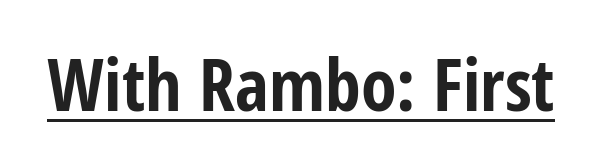
Q: Is the text bold? A: Yes.
Q: Is the text italic (slanted)? A: No, it is upright.
Q: Is the typeface a serif or a sans-serif typeface? A: Sans-serif.
Q: Is the text underlined? A: Yes.
Q: Is the spacing between letters normal or unusually wide? A: Normal.
Q: Width (condensed, normal, or wide)? A: Condensed.
Q: Stroke contrast? A: Low.
Q: x-height? A: Medium.
Q: Monospaced? A: No.
